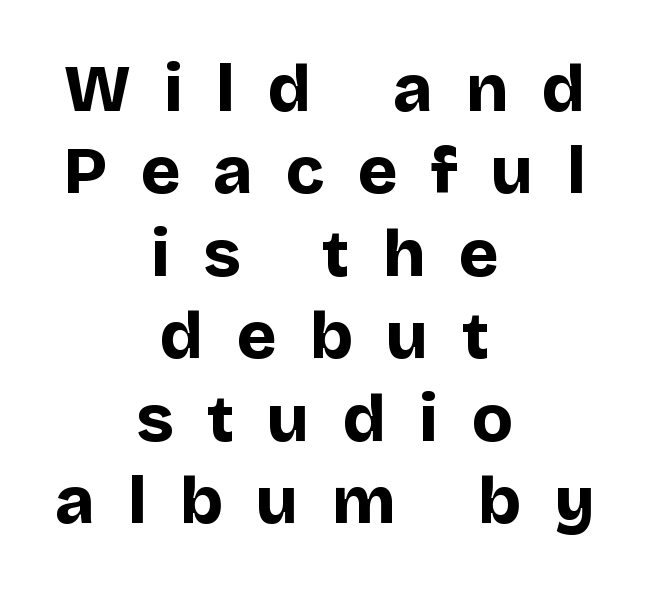
Examine the stroke ends and you'll find no serifs. Clear beneath every line of the passage. The letters stand upright; this is a roman face. Every letter is thick-stroked: bold, no question. You could not count columns in this text — the font is proportionally spaced. This sample is center-justified, so both line endings float freely.
